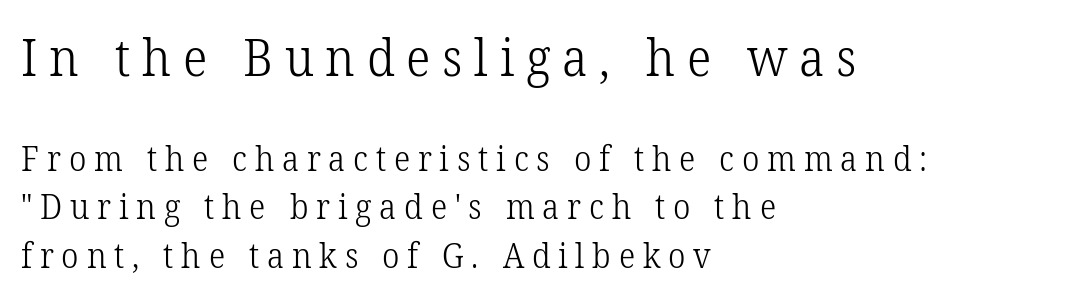
Reading down the block, your eye returns to a fixed left position each line. If you measured baseline to baseline, you'd find a middling distance. You can tell it's not italic because the verticals are truly vertical. Look at the glyph heights: the upper group is clearly the bigger setting. Honestly, there is no underline to notice here at all.
